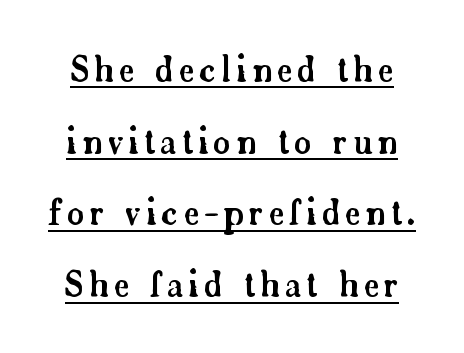
The image shows 34 px serif type, upright; set loose line spacing (2.11x), underlined; low stroke contrast and a small x-height.
